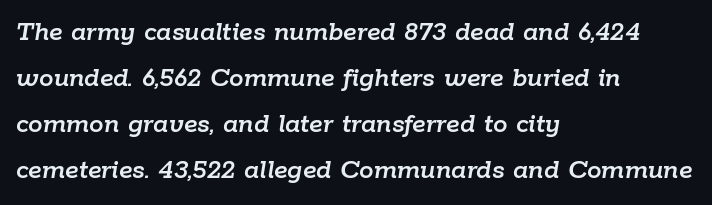
Character widths vary here, with narrow letters taking less room than wide ones. Bare-footed words on every line. Standard letterfit; no display-style spreading of the glyphs. Casual observation: everything's shoved over to the left.
